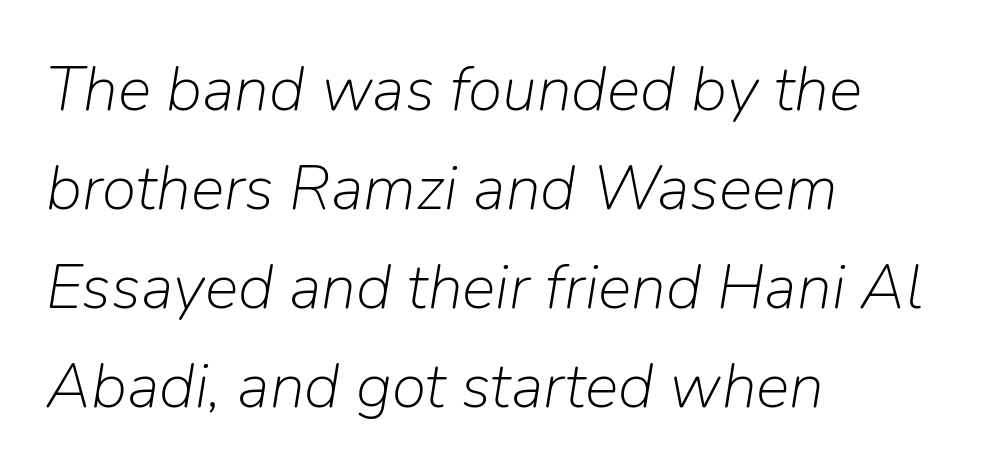
Check under the words: just untouched page. Quick note: interline space is typical. Visually the block forms a straight wall on the left and a jagged coastline on the right. Is this a heavy cut? Hardly; it is regular or lighter.
